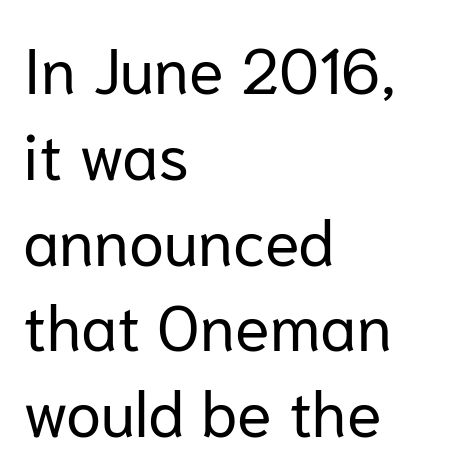
The image shows 64 px regular-weight sans-serif type, upright; set left-aligned, normal line spacing (1.34x), normal letter spacing, not underlined; low stroke contrast and a medium x-height.
